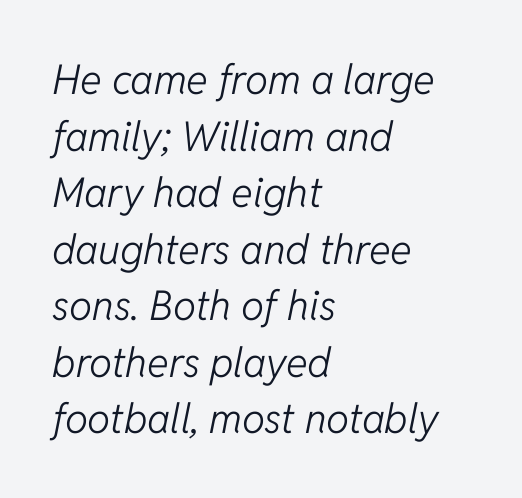
Q: Is the text bold? A: No.
Q: Is the text italic (slanted)? A: Yes, it leans right by about 11 degrees.
Q: Is the text underlined? A: No.
Q: How is the paragraph aligned? A: Left-aligned.
Q: Is the spacing between letters normal or unusually wide? A: Normal.
Q: Is the spacing between lines tight, normal or loose? A: Normal.
Q: Width (condensed, normal, or wide)? A: Normal.
Q: Stroke contrast? A: Low.
Q: x-height? A: Medium.
Q: Monospaced? A: No.
